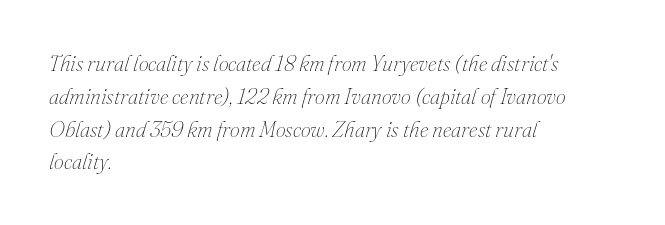
Does the copy run flush right? No — it runs flush left. Letters have the restrained weight of plain body copy at most. A normal amount of white space separates one row of letters from the next. There is no visible air inserted between adjacent glyphs. Bare-footed words on every line. The passage shown leans; its letterforms are oblique.
